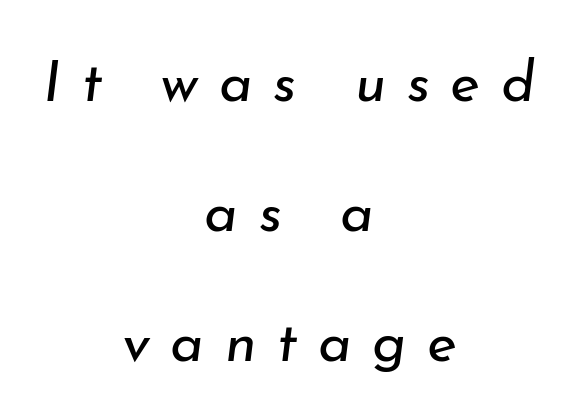
Q: Is the text bold? A: No.
Q: Is the text italic (slanted)? A: Yes, it leans right by about 7 degrees.
Q: Is the text underlined? A: No.
Q: How is the paragraph aligned? A: Centered.
Q: Is the spacing between letters normal or unusually wide? A: Unusually wide.
Q: Is the spacing between lines tight, normal or loose? A: Loose.
Q: Width (condensed, normal, or wide)? A: Normal.
Q: Stroke contrast? A: Low.
Q: x-height? A: Small.
Q: Monospaced? A: No.
